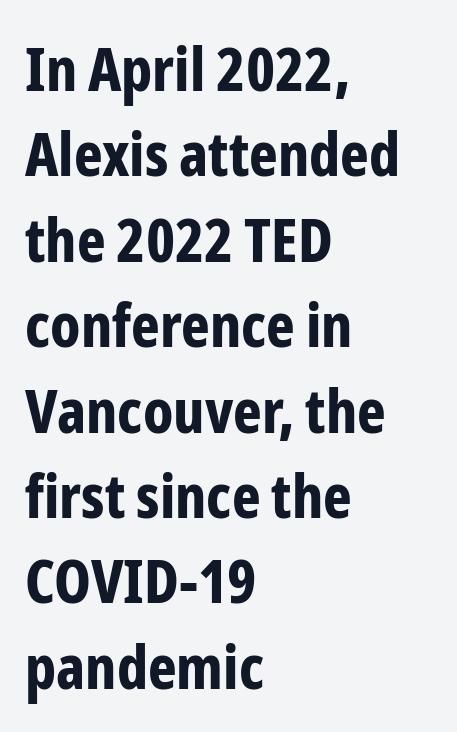
{"serif": "no", "italic": "no", "bold": "yes", "weight": "bold", "width": "condensed", "stroke_contrast": "low", "x_height": "medium", "monospaced": "no", "underline": "no", "align": "left", "line_spacing": "normal", "line_spacing_ratio": 1.4, "letter_spacing": "normal", "letter_spacing_em": 0.0, "glyph_px": 61}
